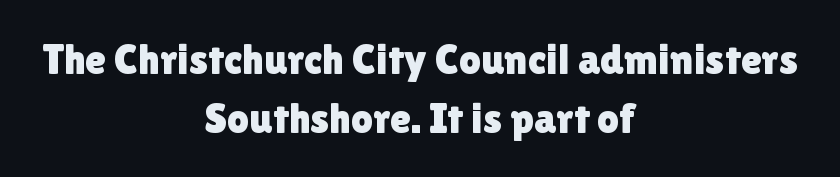
{"serif": "no", "italic": "no", "width": "normal", "x_height": "medium", "monospaced": "no", "underline": "no", "align": "center", "line_spacing": "normal", "line_spacing_ratio": 1.37, "letter_spacing": "normal", "letter_spacing_em": 0.0, "glyph_px": 43}
